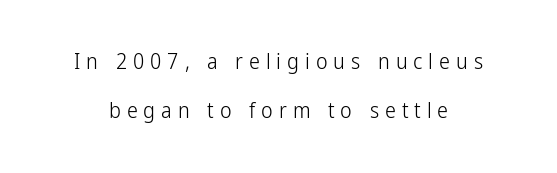
Compared with typical paragraphs, the rows here are farther apart. These lines stack symmetrically, like a column narrowing and widening about its center. The face looks like a standard text weight, possibly lighter. The specimen omits any rule beneath the text block's lines.
